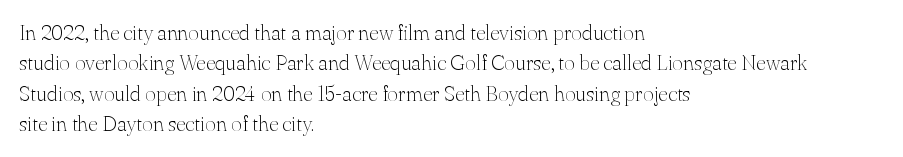
The image shows 21 px text type, upright; set left-aligned, normal line spacing (1.45x), normal letter spacing, not underlined.
